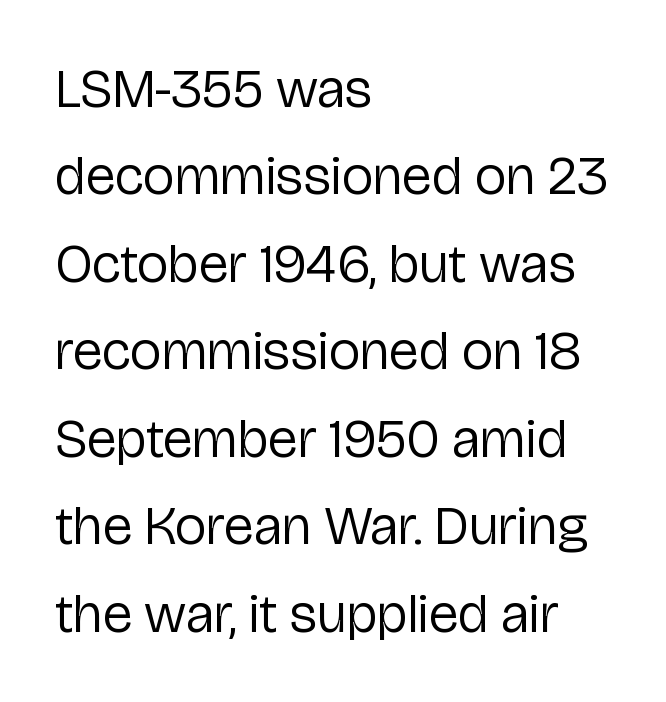
Q: Is the text bold? A: No.
Q: Is the text italic (slanted)? A: No, it is upright.
Q: Is the typeface a serif or a sans-serif typeface? A: Sans-serif.
Q: Is the text underlined? A: No.
Q: How is the paragraph aligned? A: Left-aligned.
Q: Is the spacing between letters normal or unusually wide? A: Normal.
Q: Is the spacing between lines tight, normal or loose? A: Normal.
Q: Width (condensed, normal, or wide)? A: Normal.
Q: Stroke contrast? A: Low.
Q: x-height? A: Medium.
Q: Monospaced? A: No.
